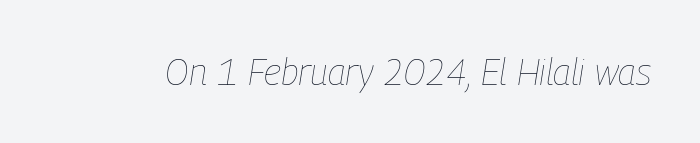
The image shows 37 px thin, condensed type, italic (leaning right); set normal letter spacing, not underlined; low stroke contrast and a medium x-height.
